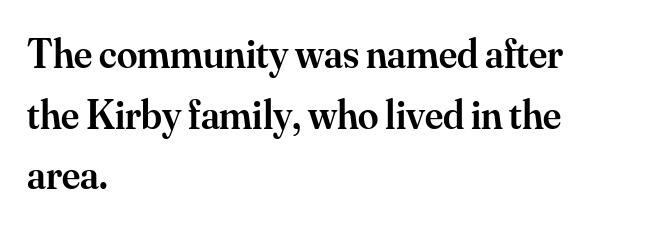
{"serif": "yes", "italic": "no", "bold": "semi", "weight": "semibold", "width": "normal", "stroke_contrast": "medium", "x_height": "small", "monospaced": "no", "underline": "no", "align": "left", "line_spacing": "normal", "line_spacing_ratio": 1.48, "letter_spacing": "normal", "letter_spacing_em": 0.0, "glyph_px": 41}
